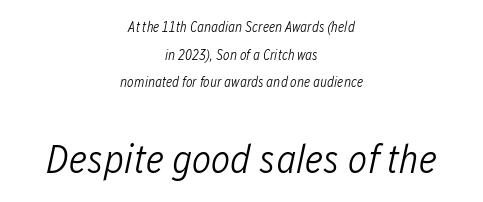
{"italic": "yes", "lean": "right", "slant_degrees": 12, "bold": "no", "weight": "light", "width": "condensed", "stroke_contrast": "low", "x_height": "medium", "monospaced": "no", "underline": "no", "align": "center", "line_spacing": "loose", "line_spacing_ratio": 1.97, "letter_spacing": "normal", "letter_spacing_em": 0.0, "larger_block": "second", "size_ratio": 2.93, "glyph_px": 41}
